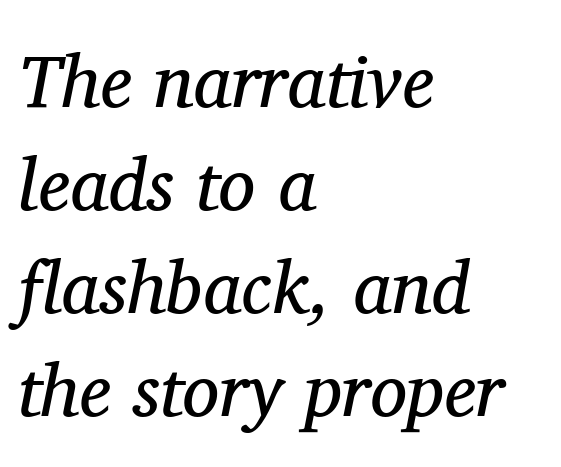
{"serif": "yes", "italic": "yes", "lean": "right", "slant_degrees": 11, "bold": "no", "weight": "regular", "width": "normal", "stroke_contrast": "medium", "x_height": "medium", "monospaced": "no", "underline": "no", "align": "left", "line_spacing": "normal", "line_spacing_ratio": 1.39, "letter_spacing": "normal", "letter_spacing_em": 0.0, "glyph_px": 74}
